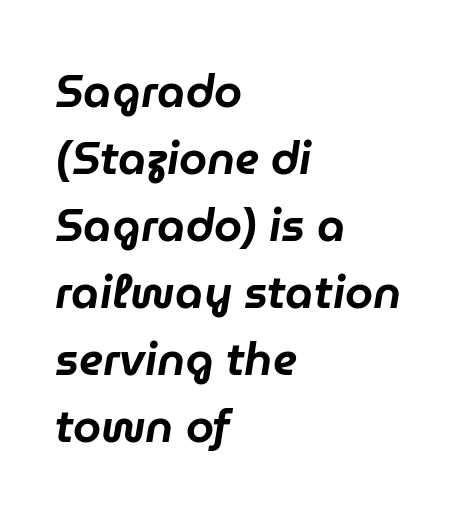
Nobody drew a line under any word here. Reading down the block, your eye returns to a fixed left position each line. The line-height multiplier appears to be the usual default. You could not count columns in this text — the font is proportionally spaced. No extra tracking has been applied to these lines.
